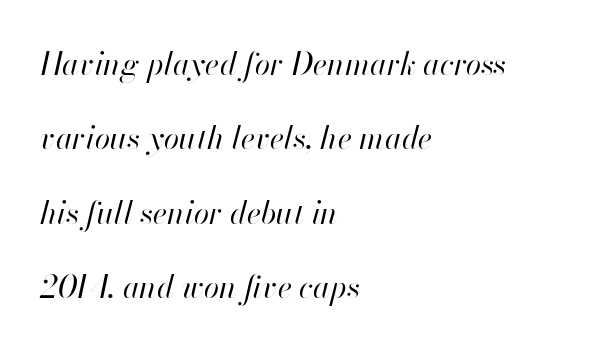
{"italic": "yes", "lean": "right", "slant_degrees": 13, "bold": "no", "weight": "regular", "width": "normal", "stroke_contrast": "high", "x_height": "small", "monospaced": "no", "underline": "no", "align": "left", "line_spacing": "loose", "line_spacing_ratio": 2.4, "letter_spacing": "normal", "letter_spacing_em": 0.0, "glyph_px": 31}
